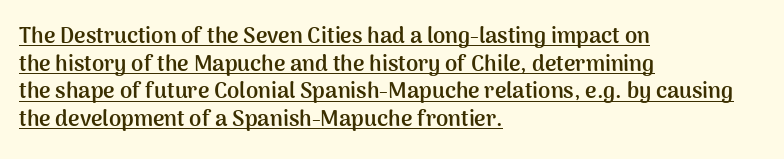
Caption: multi-line text, flush left, ragged right. A roman cut, with each character standing at attention. Glance below the letters and you will spot a drawn line. The face used here has the dense, thick strokes of a bold. Characters follow at the spacing the type designer built in.
